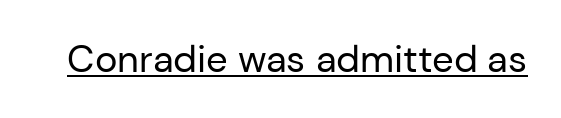
The image shows 38 px regular-weight sans-serif type, upright; set normal letter spacing, underlined; low stroke contrast and a medium x-height.
